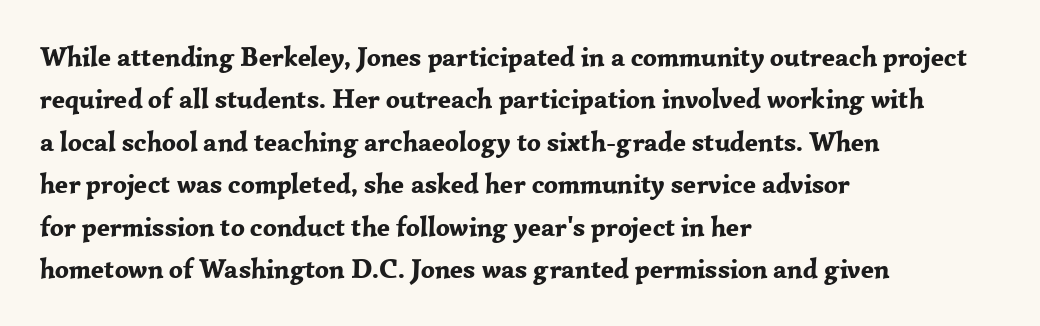
The image shows 27 px bold type, upright; set left-aligned, normal line spacing (1.57x), normal letter spacing, not underlined.
